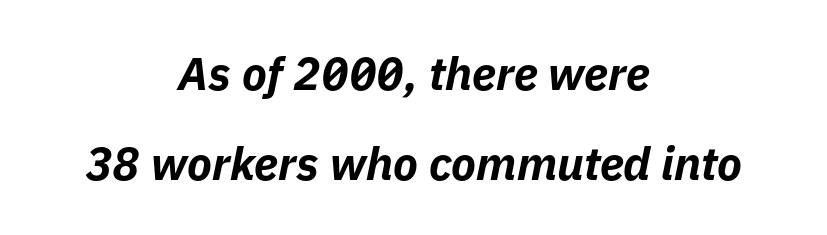
Q: Is the text bold? A: Yes.
Q: Is the text italic (slanted)? A: Yes, it leans right by about 11 degrees.
Q: Is the text underlined? A: No.
Q: How is the paragraph aligned? A: Centered.
Q: Is the spacing between letters normal or unusually wide? A: Normal.
Q: Is the spacing between lines tight, normal or loose? A: Loose.
Q: Width (condensed, normal, or wide)? A: Normal.
Q: Stroke contrast? A: Low.
Q: x-height? A: Medium.
Q: Monospaced? A: No.
